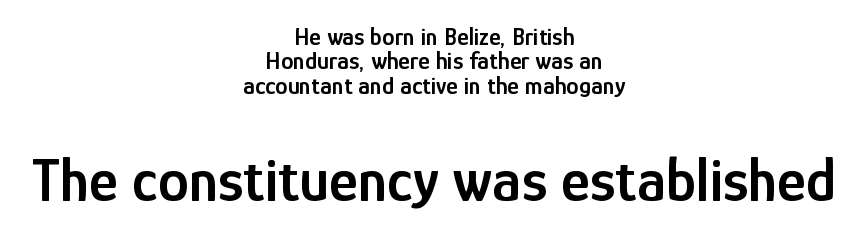
The image shows 62 px semibold, condensed sans-serif type, upright; set centered, tight line spacing (0.98x), normal letter spacing, not underlined; the second (bottom) block is 2.48x larger; low stroke contrast and a medium x-height.
